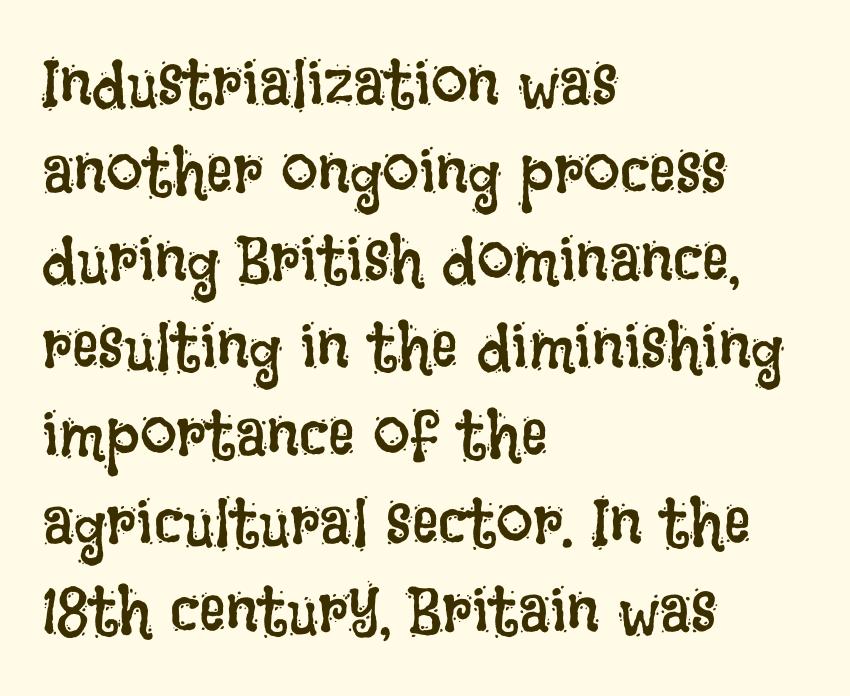
{"italic": "no", "bold": "no", "weight": "regular", "width": "condensed", "stroke_contrast": "low", "x_height": "large", "monospaced": "no", "underline": "no", "align": "left", "line_spacing": "normal", "line_spacing_ratio": 1.33, "letter_spacing": "normal", "letter_spacing_em": 0.0, "glyph_px": 66}
